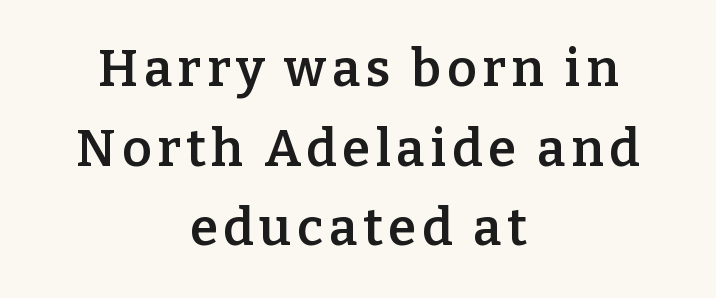
{"serif": "yes", "italic": "no", "bold": "semi", "weight": "semibold", "width": "normal", "stroke_contrast": "low", "x_height": "medium", "monospaced": "no", "underline": "no", "align": "center", "line_spacing": "normal", "line_spacing_ratio": 1.56, "glyph_px": 51}
